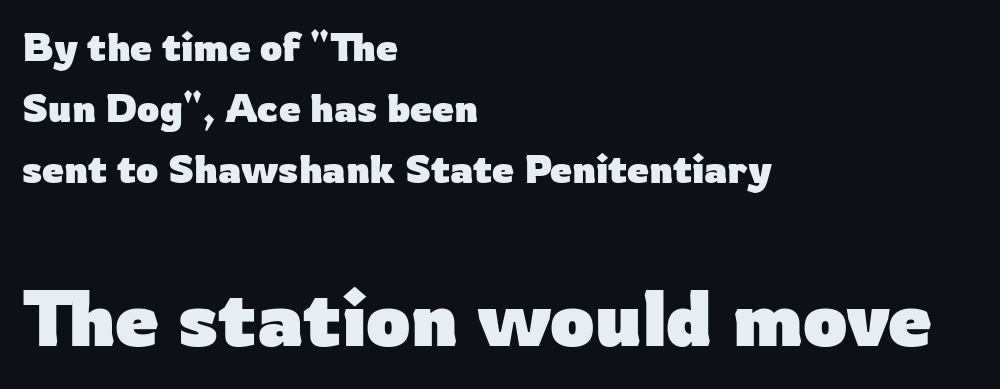
Q: Is the text bold? A: Yes.
Q: Is the text italic (slanted)? A: No, it is upright.
Q: Is the typeface a serif or a sans-serif typeface? A: Sans-serif.
Q: Is the text underlined? A: No.
Q: How is the paragraph aligned? A: Left-aligned.
Q: Is the spacing between letters normal or unusually wide? A: Normal.
Q: Is the spacing between lines tight, normal or loose? A: Normal.
Q: Which block of text is set in a larger size, the first (top) or the second (bottom)? A: The second (bottom) one.
Q: Width (condensed, normal, or wide)? A: Normal.
Q: Stroke contrast? A: Low.
Q: x-height? A: Medium.
Q: Monospaced? A: No.
